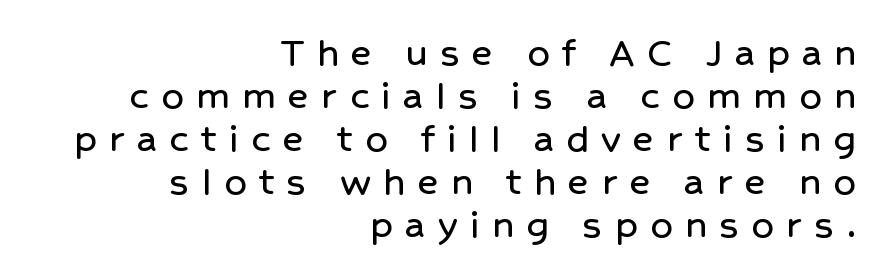
If you measured baseline to baseline, you'd find a short distance. Regarding serifs, this sample does without them. Horizontally, the lines are justified to the trailing edge only. Rule under the text: the space is simply empty. If you drew a line through each stem, it would be perfectly vertical.
